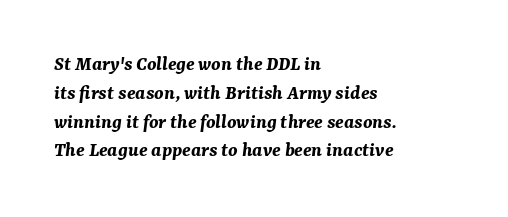
Q: Is the text bold? A: Yes.
Q: Is the text italic (slanted)? A: Yes, it leans right by about 7 degrees.
Q: Is the text underlined? A: No.
Q: How is the paragraph aligned? A: Left-aligned.
Q: Is the spacing between letters normal or unusually wide? A: Normal.
Q: Is the spacing between lines tight, normal or loose? A: Normal.
